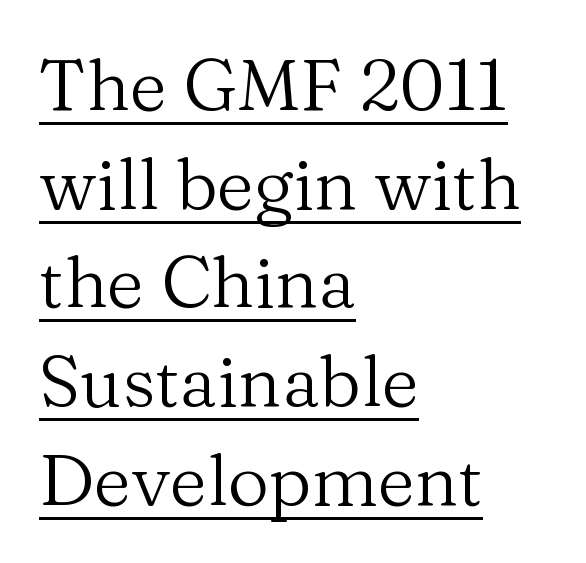
{"serif": "yes", "italic": "no", "bold": "no", "weight": "regular", "width": "normal", "stroke_contrast": "medium", "x_height": "medium", "monospaced": "no", "underline": "yes", "align": "left", "line_spacing": "normal", "line_spacing_ratio": 1.37, "letter_spacing": "normal", "letter_spacing_em": 0.0, "glyph_px": 72}
